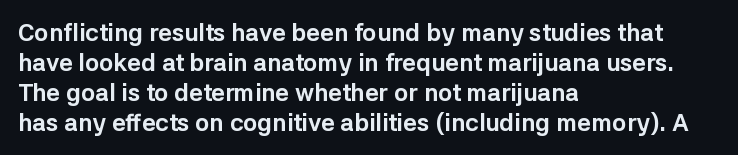
The characters look thick and weighty, a clear bold. Rows of type keep a routine distance in the vertical direction. Each word holds together tightly as a unit, with standard inter-letter gaps. Does the copy run flush right? No — it runs flush left. Beneath every word, the page is bare.
